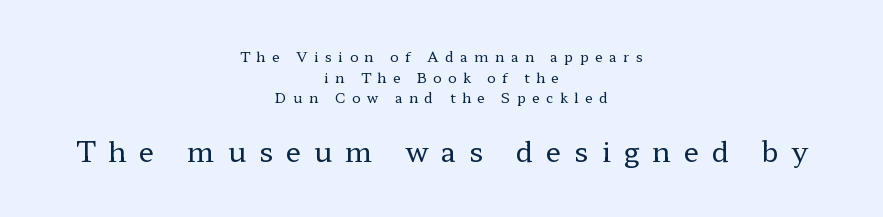
The image shows 28 px regular-weight, wide serif type, upright; set centered, normal line spacing (1.47x), unusually wide letter spacing (+0.46 em), not underlined; the second (bottom) block is 2.0x larger; low stroke contrast and a medium x-height.
